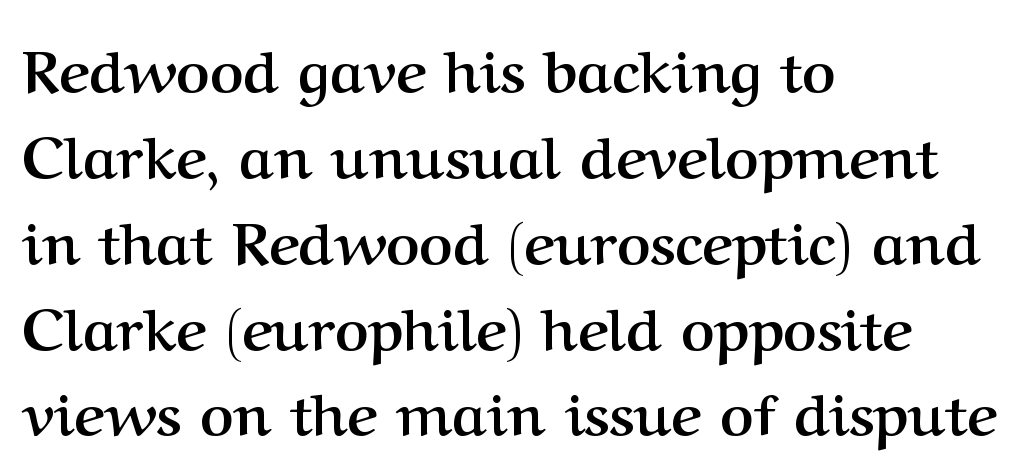
{"serif": "yes", "italic": "no", "bold": "yes", "weight": "semibold", "width": "normal", "stroke_contrast": "medium", "x_height": "medium", "monospaced": "no", "underline": "no", "align": "left", "line_spacing": "normal", "line_spacing_ratio": 1.48, "letter_spacing": "normal", "letter_spacing_em": 0.0, "glyph_px": 58}
